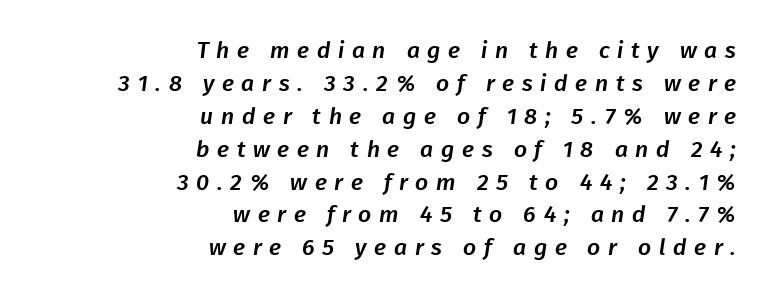
The image shows 23 px text type; set right-aligned, normal line spacing (1.43x), unusually wide letter spacing (+0.33 em), not underlined.
